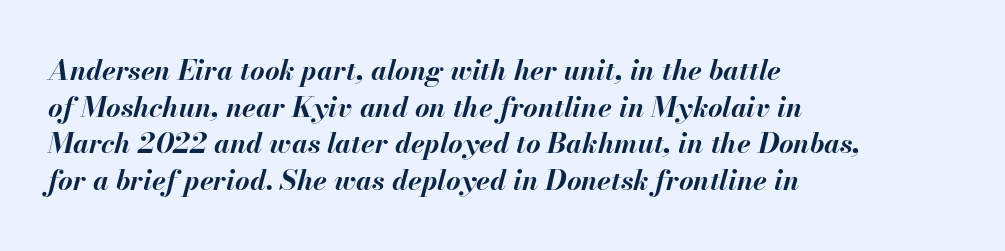
{"italic": "yes", "lean": "right", "slant_degrees": 13, "bold": "yes", "weight": "bold", "width": "normal", "stroke_contrast": "medium", "x_height": "small", "monospaced": "no", "underline": "no", "align": "left", "line_spacing": "normal", "line_spacing_ratio": 1.31, "letter_spacing": "normal", "letter_spacing_em": 0.0, "glyph_px": 28}
